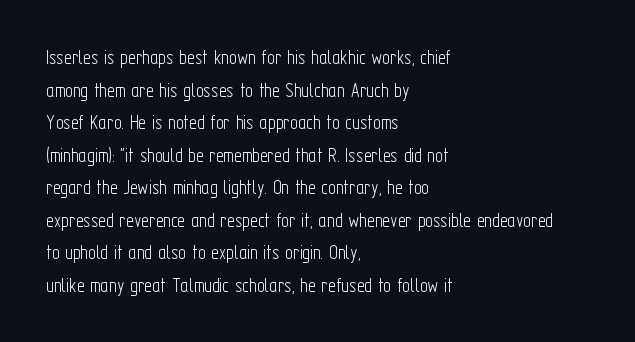
{"italic": "no", "bold": "no", "underline": "no", "align": "left", "line_spacing": "normal", "line_spacing_ratio": 1.55, "letter_spacing": "normal", "letter_spacing_em": 0.0, "glyph_px": 21}
